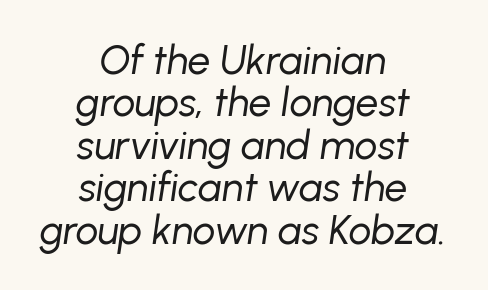
{"italic": "yes", "lean": "right", "slant_degrees": 8, "bold": "no", "weight": "regular", "width": "normal", "stroke_contrast": "low", "x_height": "medium", "monospaced": "no", "underline": "no", "align": "center", "line_spacing": "tight", "line_spacing_ratio": 1.06, "letter_spacing": "normal", "letter_spacing_em": 0.0, "glyph_px": 40}
